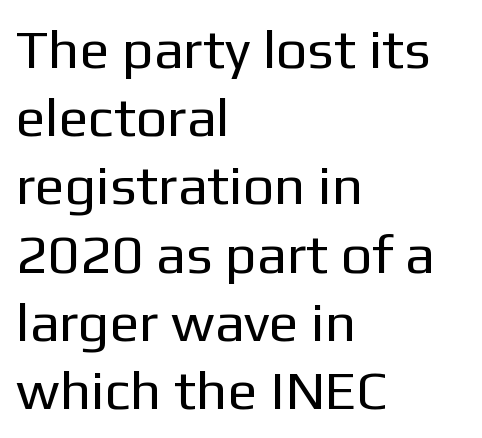
The image shows 55 px regular-weight sans-serif type, upright; set left-aligned, line spacing 1.24x, normal letter spacing, not underlined; low stroke contrast and a medium x-height.
